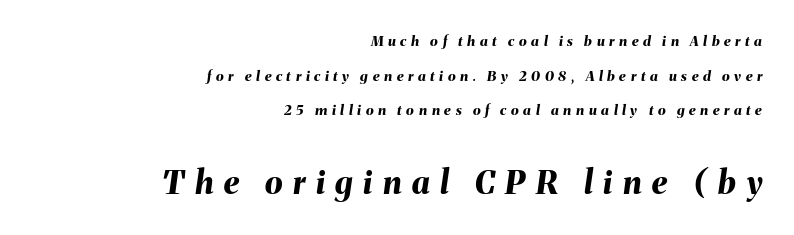
The image shows 32 px bold type, italic (leaning right); set right-aligned, loose line spacing (2.48x), unusually wide letter spacing (+0.33 em), not underlined; the second (bottom) block is 2.29x larger; medium stroke contrast and a medium x-height.
